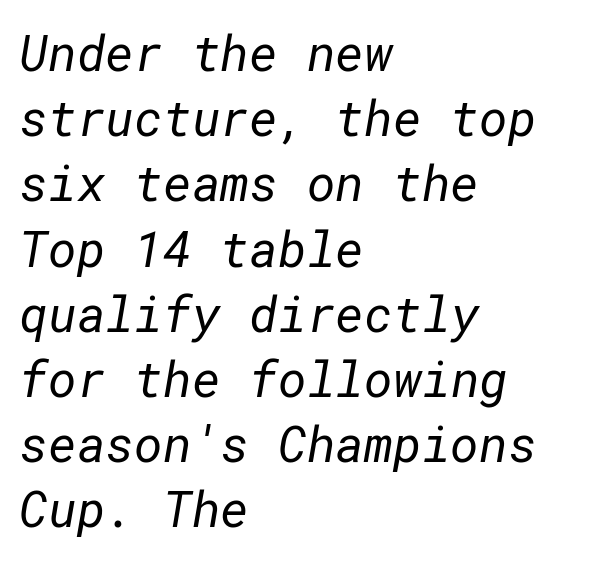
Interline gaps are of average width in this sample. A typesetter would label this face a sans. The string is rendered with underlining switched off. Horizontal alignment here is leftward, the default for most running prose. Compared with typical body copy, the letter spacing here is the same. The cut favours lightness, reaching ordinary text weight at its darkest.
